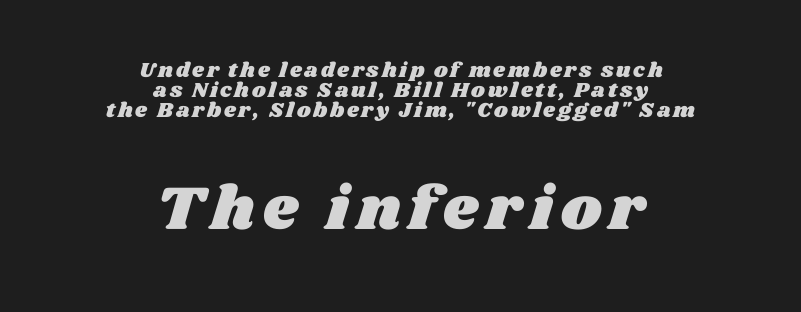
Leading is clearly below the norm, producing a dense column. Caption: multi-line text, centered on the measure. In this sample the second text group is rendered at the bigger scale. No word sits above an underline. This sample has the flowing, uneven cadence of proportional lettering.
